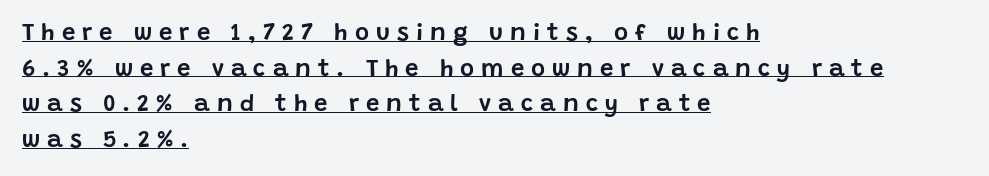
The paragraph has a hard left edge and a soft right edge. Tall strokes in this sample are plumb rather than angled. The lines sit at an ordinary, default distance from one another. The string is rendered with underlining switched on. Inter-character spacing is expanded well beyond the font's built-in metrics.
